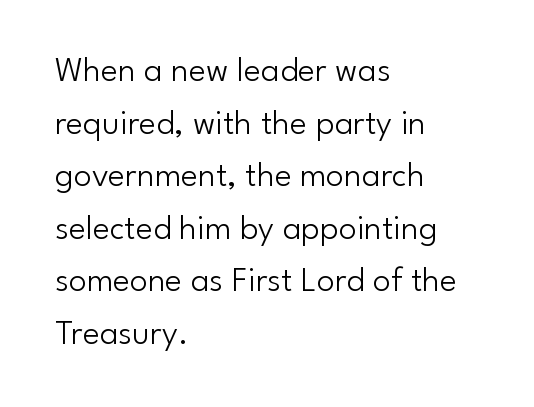
The space between consecutive lines is moderate. A typesetter would call this proportional, since set widths differ per character. Stroke thickness stays within the range of a standard reading face or lighter. Honestly, the letter spacing is just normal — you wouldn't notice it.
